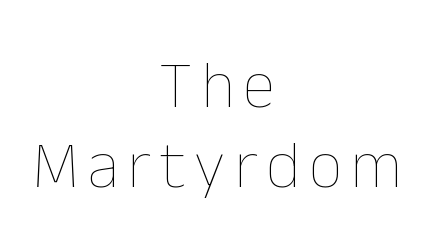
The image shows 66 px thin type, upright; set centered, line spacing 1.21x, not underlined; low stroke contrast and a medium x-height.
